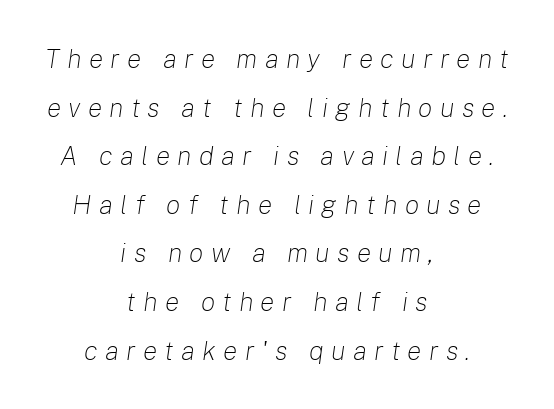
Neither beginnings nor endings align; midpoints do. Each word looks stretched out because of the extra space between its letters. Type without underlining. The rendering applies a slant to the glyphs. The letters look calm and open, with moderate or lighter stems.
